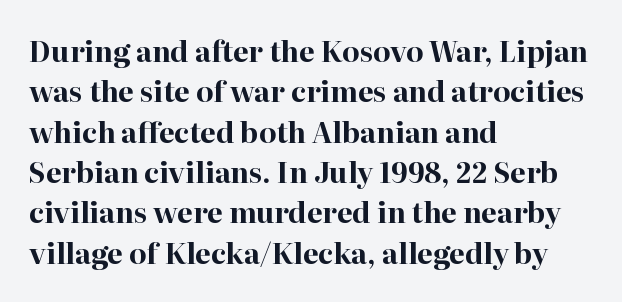
{"serif": "yes", "italic": "no", "bold": "yes", "weight": "bold", "width": "normal", "stroke_contrast": "high", "x_height": "medium", "monospaced": "no", "underline": "no", "align": "left", "line_spacing": "normal", "line_spacing_ratio": 1.44, "letter_spacing": "normal", "letter_spacing_em": 0.0, "glyph_px": 28}
